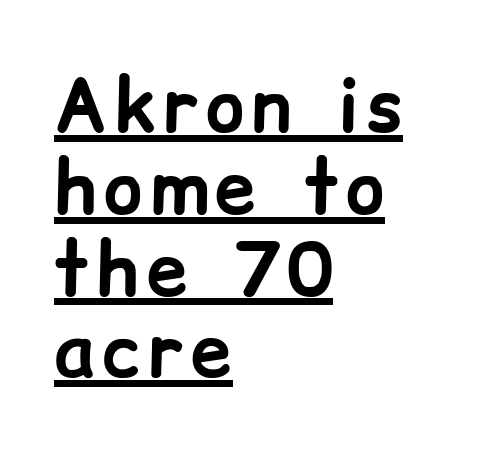
Is there an underline? Yes — a line sits under the letters. Grotesque or geometric, the face here clearly has no serifs. Proportional: the letters do not fall into vertical columns. A dark, heavy texture on the line: the type is bold.
